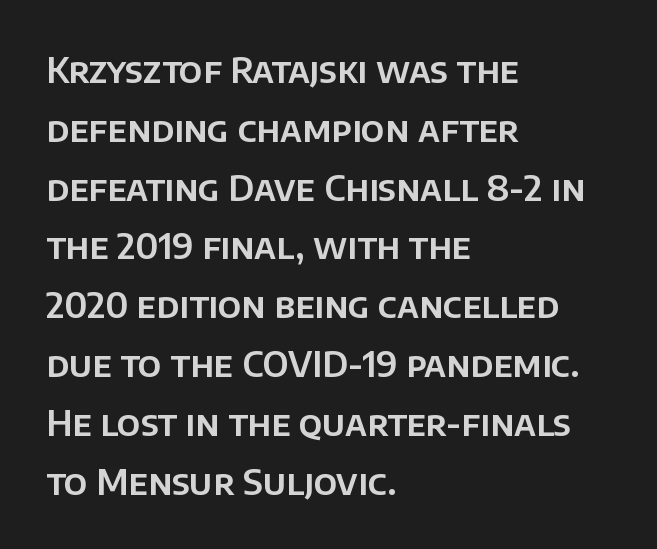
{"serif": "no", "italic": "no", "width": "normal", "stroke_contrast": "low", "x_height": "large", "monospaced": "no", "underline": "no", "align": "left", "line_spacing": "normal", "line_spacing_ratio": 1.68, "letter_spacing": "normal", "letter_spacing_em": 0.0, "glyph_px": 35}
